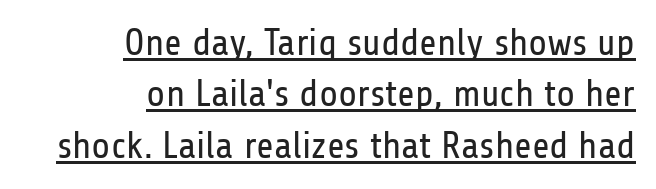
The image shows 38 px regular-weight, condensed sans-serif type, upright; set right-aligned, normal line spacing (1.35x), normal letter spacing, underlined; low stroke contrast and a medium x-height.
